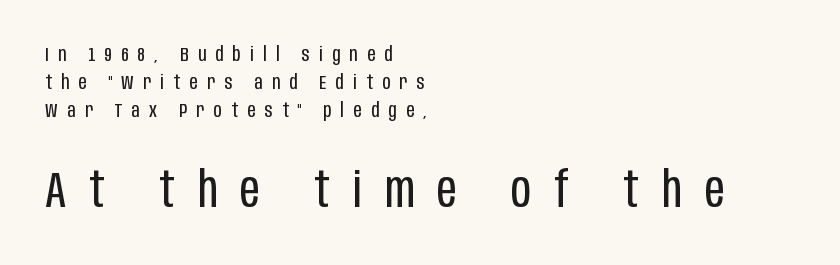
The image shows 49 px regular-weight, condensed sans-serif type, upright; set left-aligned, normal line spacing (1.4x), unusually wide letter spacing (+0.47 em), not underlined; the second (bottom) block is 2.45x larger; low stroke contrast and a large x-height.
